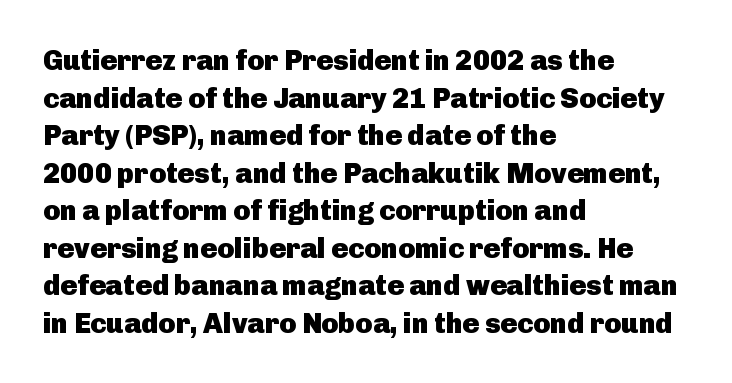
Is this a fixed-width face? No — the glyphs have proportional, varying widths. Alignment: flush left. Look at the tracking — it's just the regular setting, nothing added. The sample has been set heavy, in full bold.
